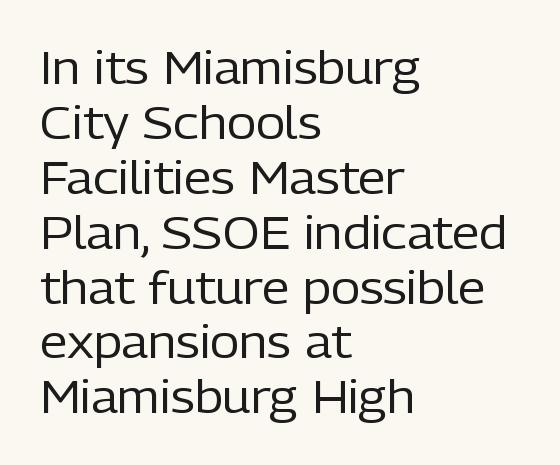
Style check: upright. These lines are rendered in a variable-pitch font. Does extra space separate the letters? No, they use regular spacing. All the whitespace from short lines collects on the right.
